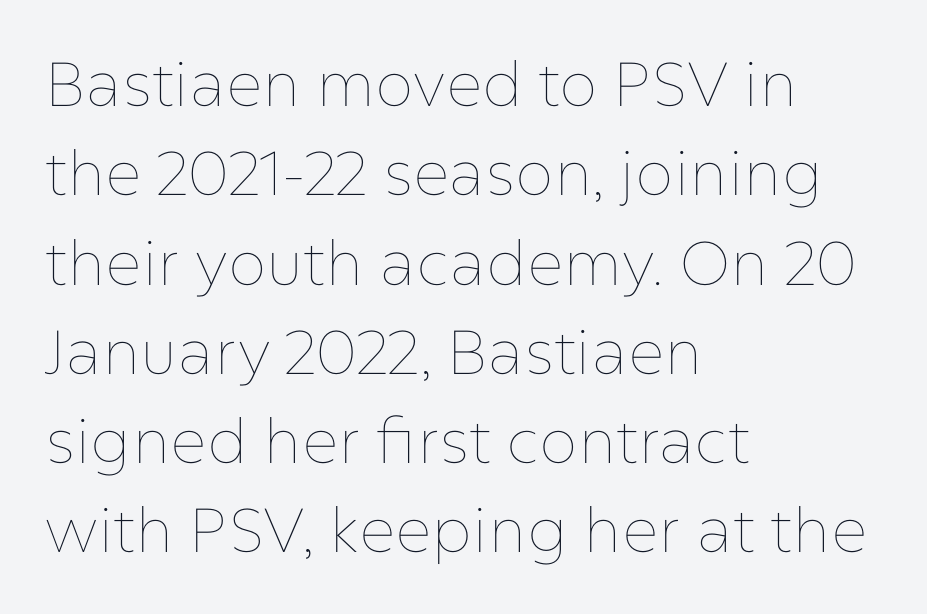
The image shows 62 px thin type, upright; set left-aligned, normal line spacing (1.44x), normal letter spacing, not underlined; low stroke contrast and a medium x-height.
